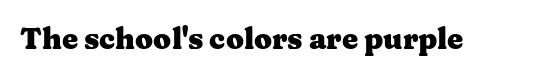
{"serif": "yes", "italic": "no", "bold": "yes", "weight": "heavy", "width": "wide", "stroke_contrast": "medium", "x_height": "medium", "monospaced": "no", "underline": "no", "letter_spacing": "normal", "letter_spacing_em": 0.0, "glyph_px": 29}
